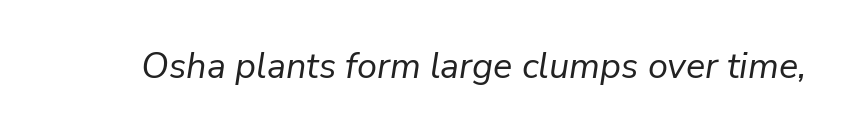
Inter-character spacing is left at the font's built-in metrics. The face used here has a pronounced slope to its letters. You could not count columns in this text — the font is proportionally spaced. Weight: in the light-to-regular range. The baseline area is clear.
